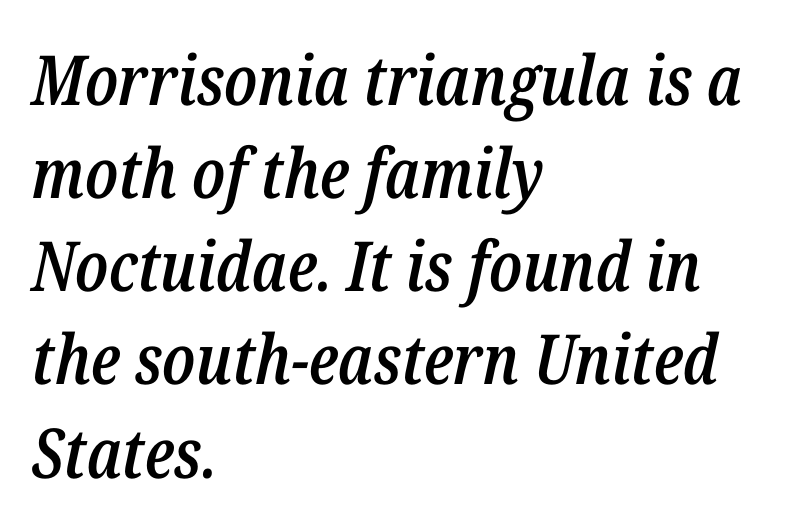
Q: Is the text bold? A: Semi-bold.
Q: Is the text italic (slanted)? A: Yes, it leans right by about 12 degrees.
Q: Is the text underlined? A: No.
Q: How is the paragraph aligned? A: Left-aligned.
Q: Is the spacing between letters normal or unusually wide? A: Normal.
Q: Is the spacing between lines tight, normal or loose? A: Normal.
Q: Width (condensed, normal, or wide)? A: Condensed.
Q: Stroke contrast? A: Low.
Q: x-height? A: Medium.
Q: Monospaced? A: No.
